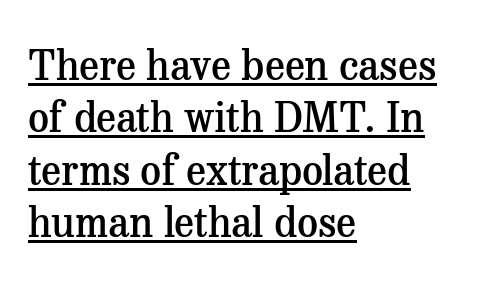
{"serif": "yes", "italic": "no", "bold": "semi", "weight": "semibold", "width": "normal", "stroke_contrast": "medium", "x_height": "medium", "monospaced": "no", "underline": "yes", "align": "left", "line_spacing": "normal", "line_spacing_ratio": 1.28, "letter_spacing": "normal", "letter_spacing_em": 0.0, "glyph_px": 41}
